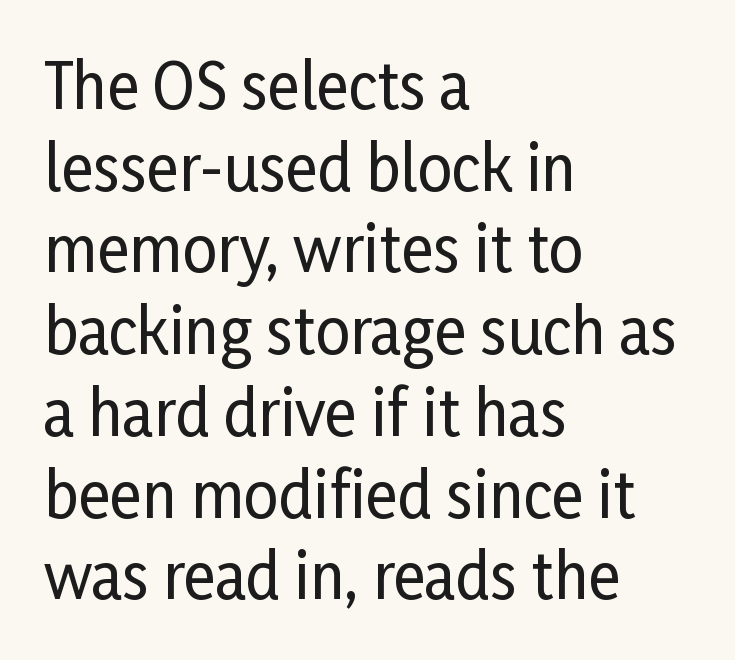
Q: Is the text italic (slanted)? A: No, it is upright.
Q: Is the typeface a serif or a sans-serif typeface? A: Sans-serif.
Q: Is the text underlined? A: No.
Q: How is the paragraph aligned? A: Left-aligned.
Q: Is the spacing between letters normal or unusually wide? A: Normal.
Q: Is the spacing between lines tight, normal or loose? A: Normal.
Q: Width (condensed, normal, or wide)? A: Condensed.
Q: Stroke contrast? A: Low.
Q: x-height? A: Medium.
Q: Monospaced? A: No.
